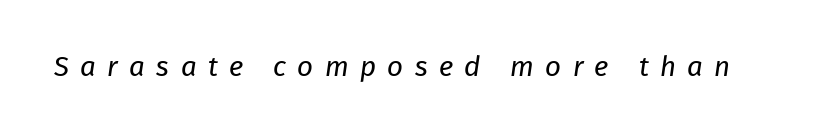
Q: Is the text bold? A: No.
Q: Is the typeface a serif or a sans-serif typeface? A: Sans-serif.
Q: Is the text underlined? A: No.
Q: Is the spacing between letters normal or unusually wide? A: Unusually wide.
Q: Width (condensed, normal, or wide)? A: Normal.
Q: Stroke contrast? A: Low.
Q: x-height? A: Medium.
Q: Monospaced? A: No.
